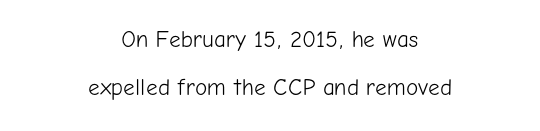
Q: Is the text bold? A: No.
Q: Is the text italic (slanted)? A: No, it is upright.
Q: Is the text underlined? A: No.
Q: How is the paragraph aligned? A: Centered.
Q: Is the spacing between letters normal or unusually wide? A: Normal.
Q: Is the spacing between lines tight, normal or loose? A: Loose.
